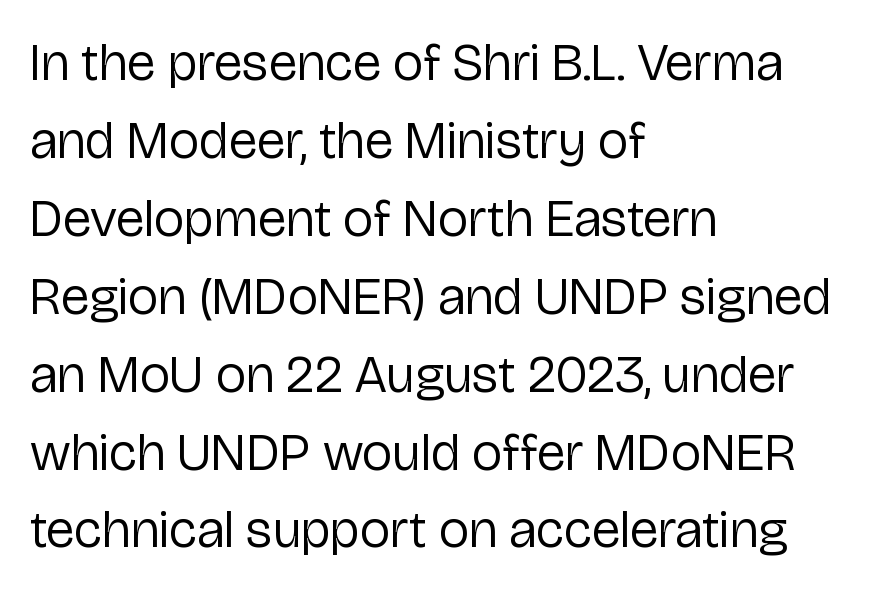
{"serif": "no", "italic": "no", "bold": "no", "weight": "regular", "width": "normal", "stroke_contrast": "low", "x_height": "medium", "monospaced": "no", "underline": "no", "align": "left", "line_spacing": "normal", "line_spacing_ratio": 1.47, "letter_spacing": "normal", "letter_spacing_em": 0.0, "glyph_px": 53}
